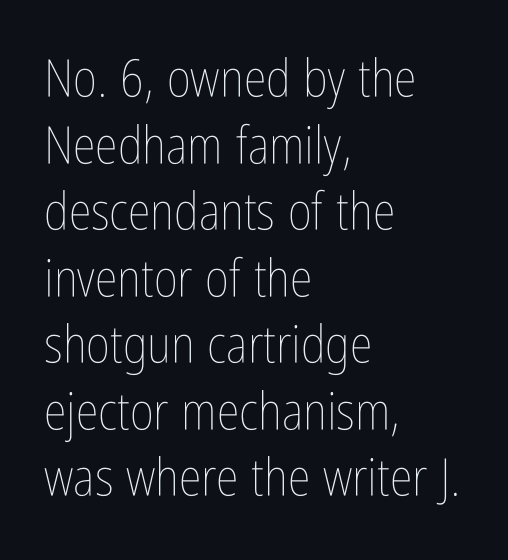
Which margin do the lines hug? The left one — the right edge is uneven. A typesetter would call this zero additional tracking. Ink coverage per letter is moderate at most. This sample has the flowing, uneven cadence of proportional lettering. The designer left line spacing at the default.
